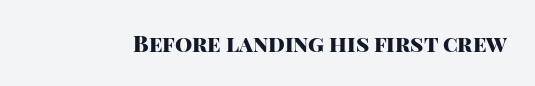
The image shows 22 px bold type, upright; set normal letter spacing, not underlined.
